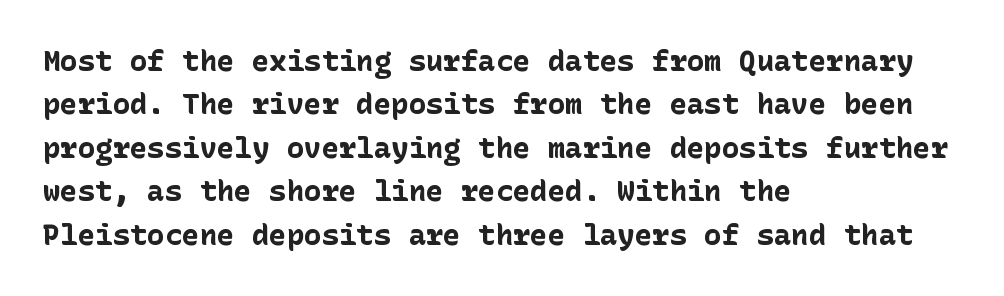
Typesetter's note: full bold, strokes at maximum text heaviness. What kind of face is this? One without serifs — a sans. Every row of glyphs begins at an identical x-position on the left. Look at the tracking — it's just the regular setting, nothing added. This block has exactly the height ordinary leading produces. Unlike italic type, these characters show no tilt at all.
